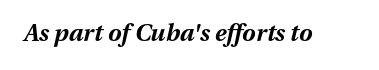
The image shows 24 px bold type, italic (leaning right); set normal letter spacing, not underlined.
